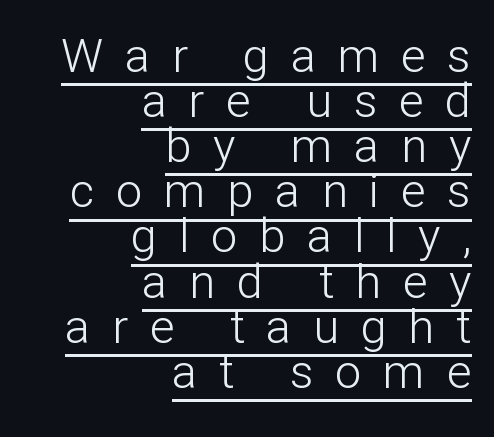
The image shows 47 px light sans-serif type, upright; set right-aligned, tight line spacing (0.96x), unusually wide letter spacing (+0.46 em), underlined; low stroke contrast and a medium x-height.
